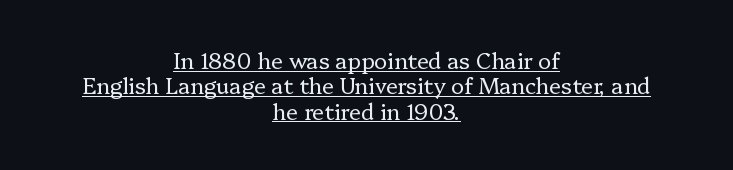
The text block is weighted toward neither margin, spreading evenly from the middle. The letterforms sit at book weight or below. Tracking value appears to be zero — textbook default spacing. Ascenders rise straight up at ninety degrees. The lines are packed closely together with very little leading. The words here are underlined.
